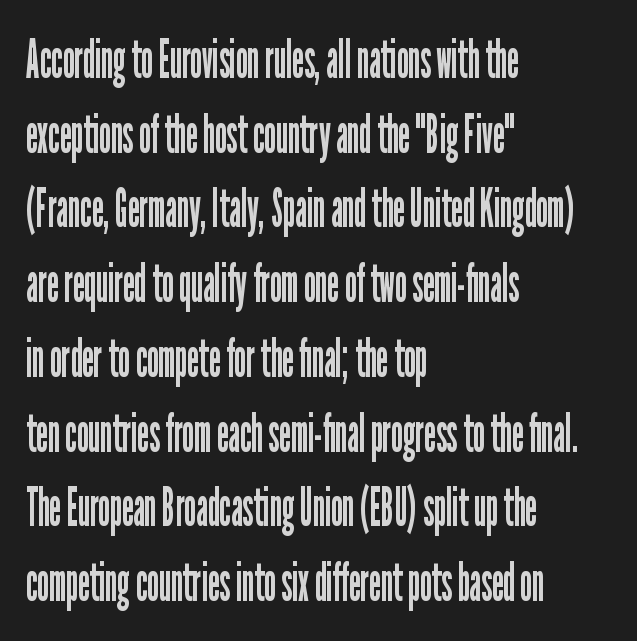
{"serif": "no", "italic": "no", "bold": "no", "weight": "regular", "width": "condensed", "stroke_contrast": "low", "x_height": "medium", "monospaced": "no", "underline": "no", "align": "left", "line_spacing": "normal", "line_spacing_ratio": 1.41, "letter_spacing": "normal", "letter_spacing_em": 0.0, "glyph_px": 53}
